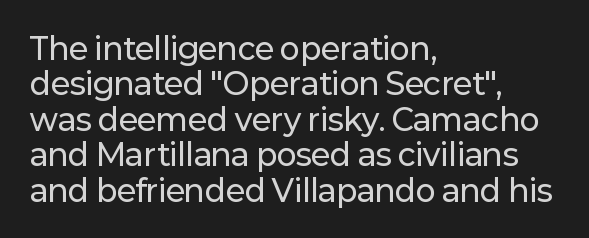
{"serif": "no", "italic": "no", "width": "normal", "stroke_contrast": "low", "x_height": "medium", "monospaced": "no", "underline": "no", "align": "left", "line_spacing_ratio": 1.18, "letter_spacing": "normal", "letter_spacing_em": 0.0, "glyph_px": 30}
